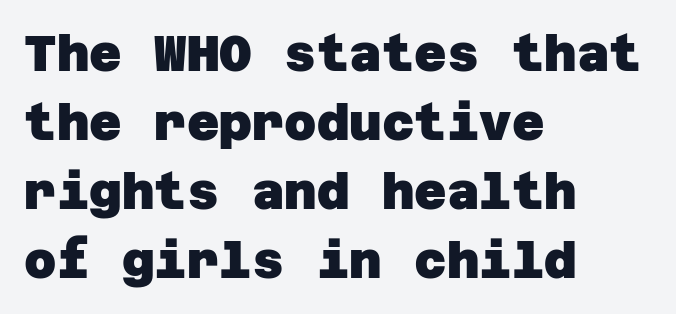
Whoever set this chose a conventional vertical rhythm. In CSS terms this would be text-align: left. Its strokes are broad and dark, the hallmark of bold type. Underline: absent. Compared with typical body copy, the letter spacing here is the same.
